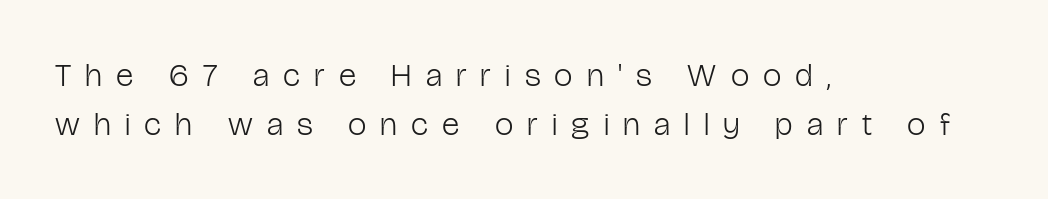
{"serif": "no", "italic": "no", "bold": "no", "weight": "light", "width": "condensed", "stroke_contrast": "low", "x_height": "medium", "monospaced": "no", "underline": "no", "align": "left", "line_spacing": "normal", "line_spacing_ratio": 1.48, "letter_spacing": "wide", "letter_spacing_em": 0.43, "glyph_px": 33}
